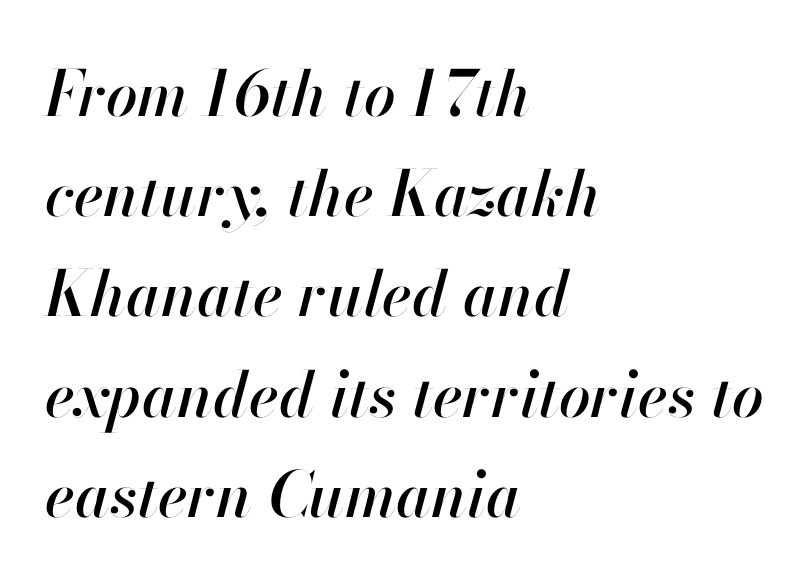
The image shows 63 px text type, italic (leaning right); set left-aligned, normal line spacing (1.59x), normal letter spacing, not underlined; high stroke contrast and a small x-height.
